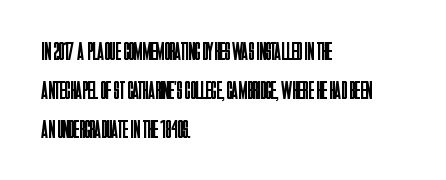
Q: Is the text bold? A: No.
Q: Is the text italic (slanted)? A: No, it is upright.
Q: Is the text underlined? A: No.
Q: How is the paragraph aligned? A: Left-aligned.
Q: Is the spacing between letters normal or unusually wide? A: Normal.
Q: Is the spacing between lines tight, normal or loose? A: Normal.
